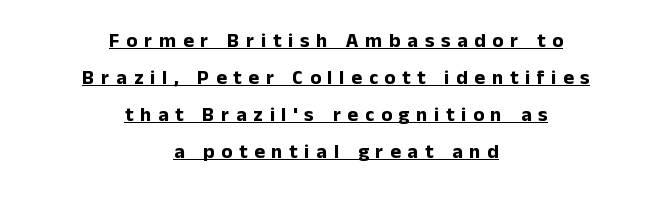
This sample carries an underscore along the baseline area. The sample has been set heavy, in full bold. Horizontal alignment here is central, giving a formal, balanced look. Compared with typical body copy, the letter spacing here is much looser. These lines were composed using upright roman letters.
